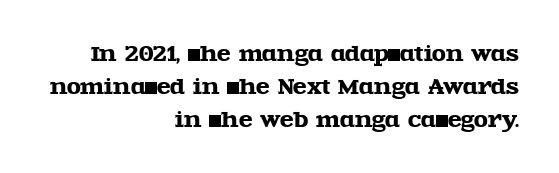
Letters rest on an invisible, unmarked baseline. A flush-right, rag-left setting is used for this passage. It's the straight-up-and-down kind of type. There is no visible air inserted between adjacent glyphs. Interline gaps are of average width in this sample.
